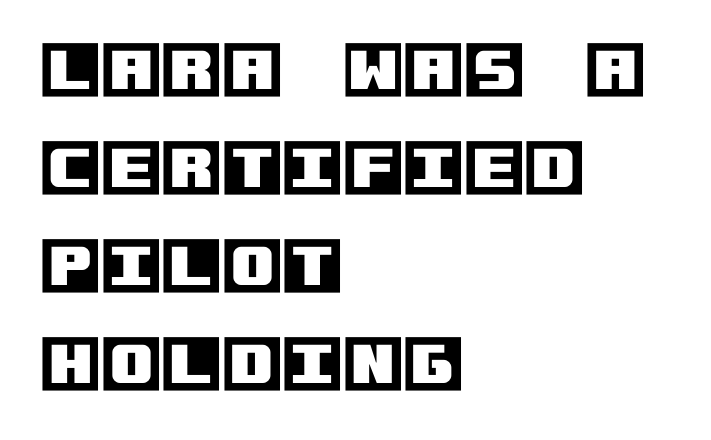
Q: Is the text italic (slanted)? A: No, it is upright.
Q: Is the text underlined? A: No.
Q: How is the paragraph aligned? A: Left-aligned.
Q: Is the spacing between letters normal or unusually wide? A: Normal.
Q: Is the spacing between lines tight, normal or loose? A: Normal.
Q: Width (condensed, normal, or wide)? A: Normal.
Q: x-height? A: Large.
